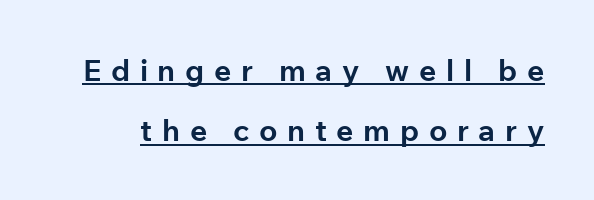
If you drew a line through each stem, it would be perfectly vertical. This sample carries an underscore along the baseline area. Compared with typical paragraphs, the rows here are farther apart. Is this a fixed-width face? No — the glyphs have proportional, varying widths.
